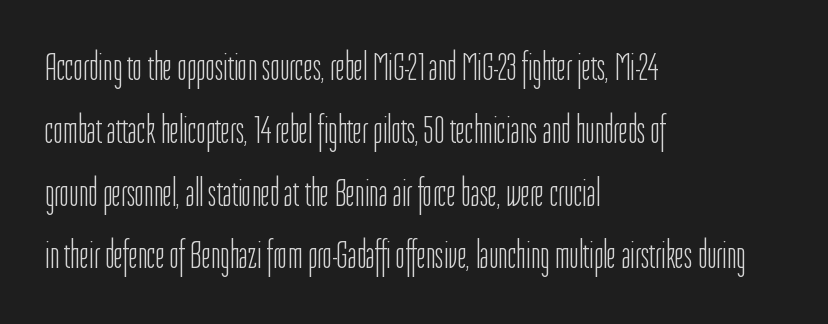
The image shows 40 px light, condensed sans-serif type, upright; set left-aligned, normal line spacing (1.57x), normal letter spacing, not underlined; low stroke contrast and a medium x-height.
